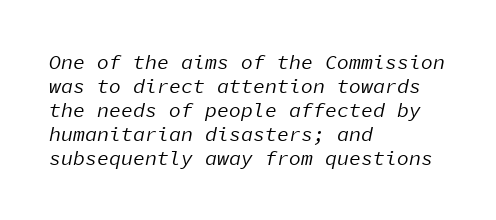
Q: Is the text bold? A: No.
Q: Is the text italic (slanted)? A: Yes, it leans right by about 11 degrees.
Q: Is the text underlined? A: No.
Q: How is the paragraph aligned? A: Left-aligned.
Q: Is the spacing between letters normal or unusually wide? A: Normal.
